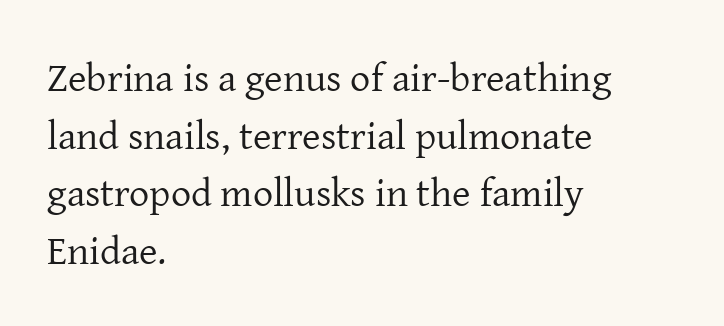
A quiet, ordinary-to-light weight characterises the typeface. This rendering features lettering with no underline. The passage shown is typeset with a serif family. These lines are rendered in a variable-pitch font.
